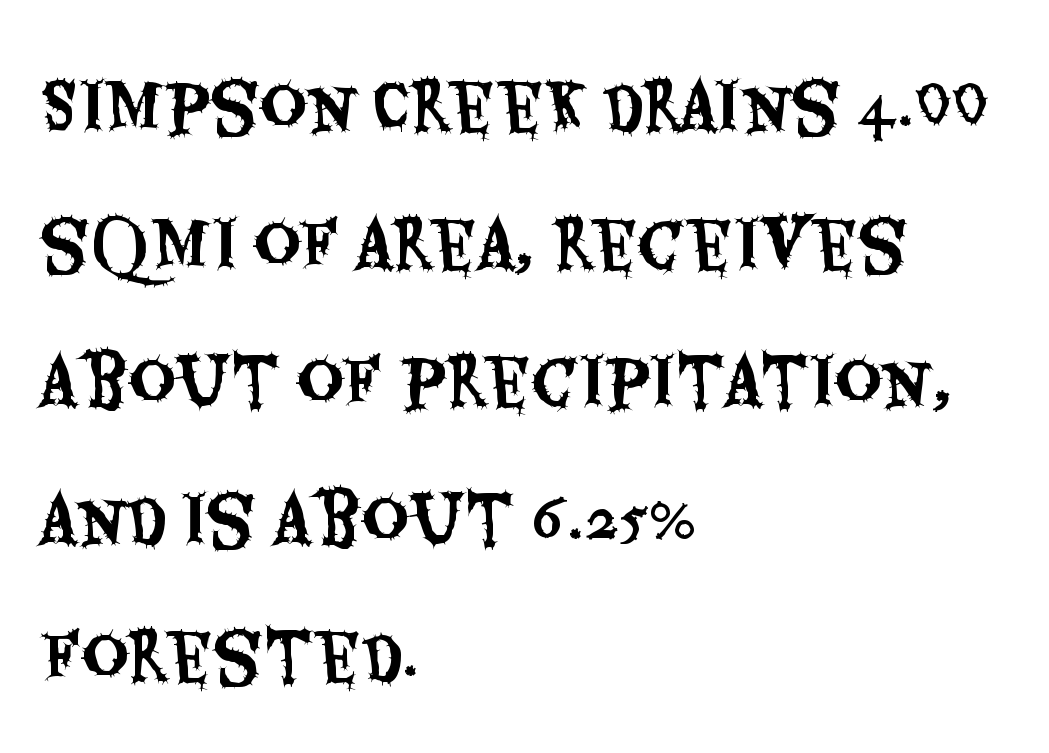
The image shows 64 px condensed sans-serif type, upright; set left-aligned, loose line spacing (2.15x), normal letter spacing, not underlined; medium stroke contrast and a large x-height.
